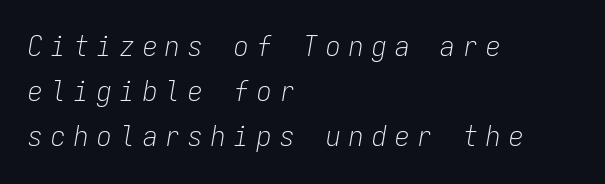
{"italic": "yes", "lean": "right", "slant_degrees": 9, "bold": "no", "weight": "light", "width": "condensed", "stroke_contrast": "low", "x_height": "medium", "monospaced": "yes", "underline": "no", "align": "left", "line_spacing": "normal", "line_spacing_ratio": 1.56, "letter_spacing": "wide", "letter_spacing_em": 0.29, "glyph_px": 29}
